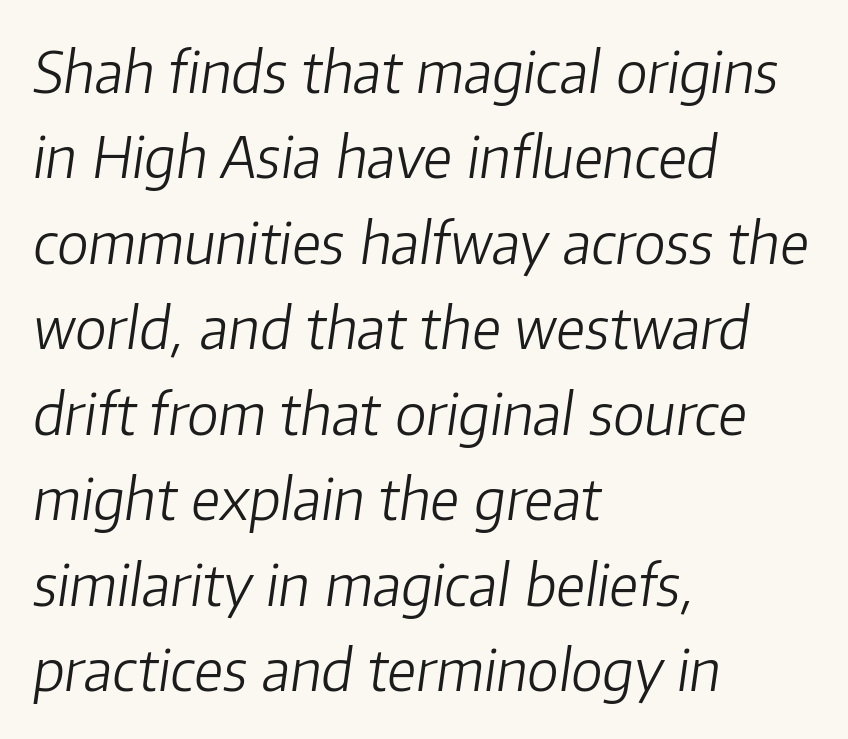
The paragraph has a hard left edge and a soft right edge. Is the letter spacing exaggerated? No — it looks like the ordinary default. Descender tails drop into unmarked territory. Interline gaps are of average width in this sample. Stems and bowls with no extra thickness — not bold. Character widths vary here, with narrow letters taking less room than wide ones.
